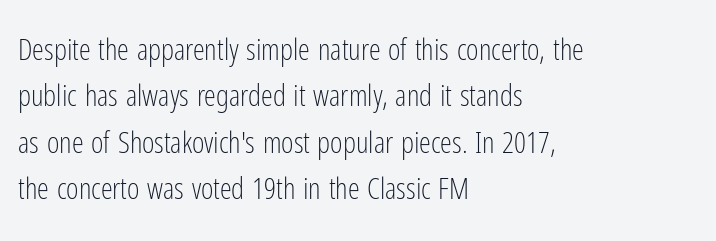
Q: Is the text bold? A: No.
Q: Is the text italic (slanted)? A: No, it is upright.
Q: Is the typeface a serif or a sans-serif typeface? A: Sans-serif.
Q: Is the text underlined? A: No.
Q: How is the paragraph aligned? A: Left-aligned.
Q: Is the spacing between letters normal or unusually wide? A: Normal.
Q: Is the spacing between lines tight, normal or loose? A: Normal.
Q: Width (condensed, normal, or wide)? A: Condensed.
Q: Stroke contrast? A: Low.
Q: x-height? A: Medium.
Q: Monospaced? A: No.
